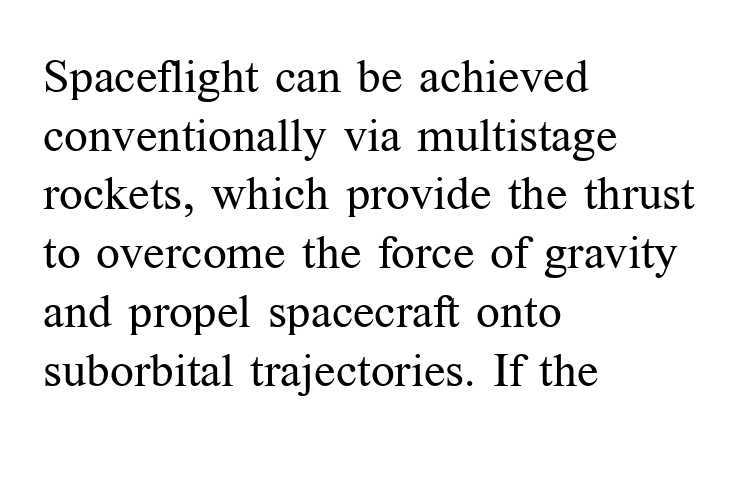
Spacing verdict: proportional, widths tailored to each character. A classic flush-left, rag-right setting is used for this passage. If you measured baseline to baseline, you'd find a middling distance. The string is rendered with underlining switched off. The passage shown is typeset with a serif family. Inter-character spacing is left at the font's built-in metrics.
